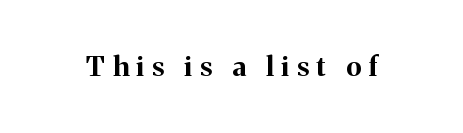
Characters remain perfectly vertical along every line. Caption: expanded tracking, letters set apart. Weight: bold. Descenders are the only things crossing below the line.
